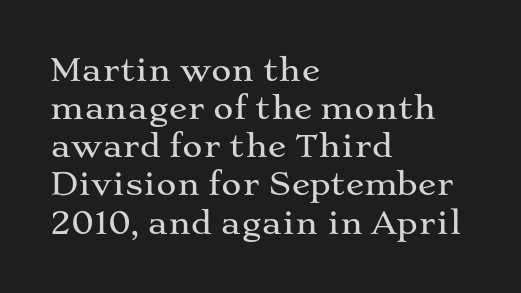
{"serif": "yes", "italic": "no", "width": "wide", "stroke_contrast": "medium", "x_height": "medium", "monospaced": "no", "underline": "no", "align": "left", "line_spacing_ratio": 1.23, "letter_spacing": "normal", "letter_spacing_em": 0.0, "glyph_px": 31}
